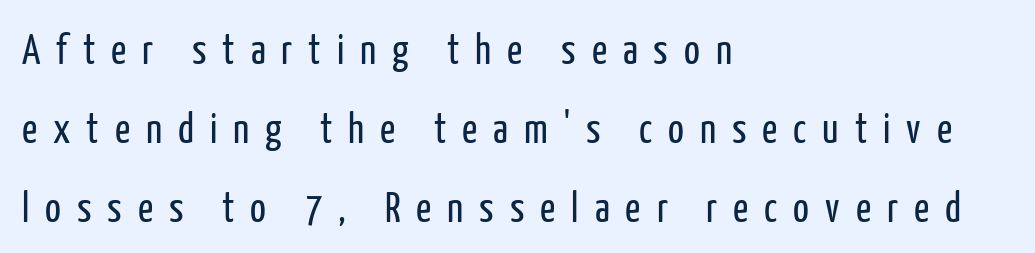
Q: Is the text bold? A: No.
Q: Is the text italic (slanted)? A: No, it is upright.
Q: Is the typeface a serif or a sans-serif typeface? A: Sans-serif.
Q: Is the text underlined? A: No.
Q: How is the paragraph aligned? A: Left-aligned.
Q: Is the spacing between letters normal or unusually wide? A: Unusually wide.
Q: Width (condensed, normal, or wide)? A: Condensed.
Q: Stroke contrast? A: Low.
Q: x-height? A: Medium.
Q: Monospaced? A: No.
